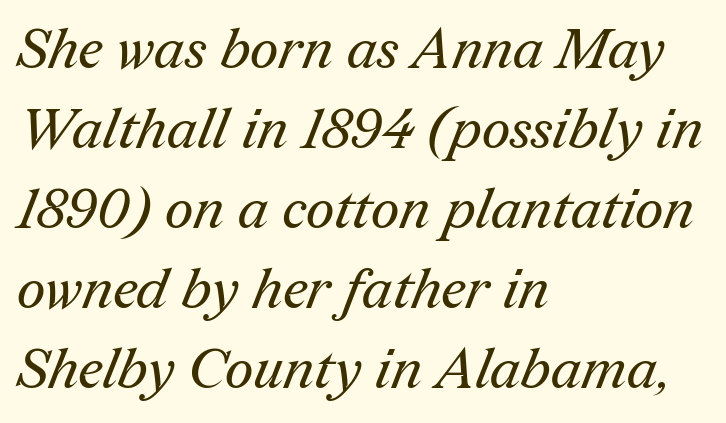
The image shows 56 px regular-weight serif type; set left-aligned, normal line spacing (1.43x), normal letter spacing, not underlined; medium stroke contrast and a medium x-height.
